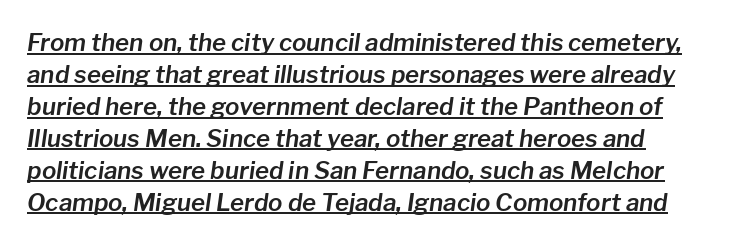
Q: Is the text italic (slanted)? A: Yes, it leans right by about 8 degrees.
Q: Is the text underlined? A: Yes.
Q: Is the spacing between letters normal or unusually wide? A: Normal.
Q: Is the spacing between lines tight, normal or loose? A: Normal.
